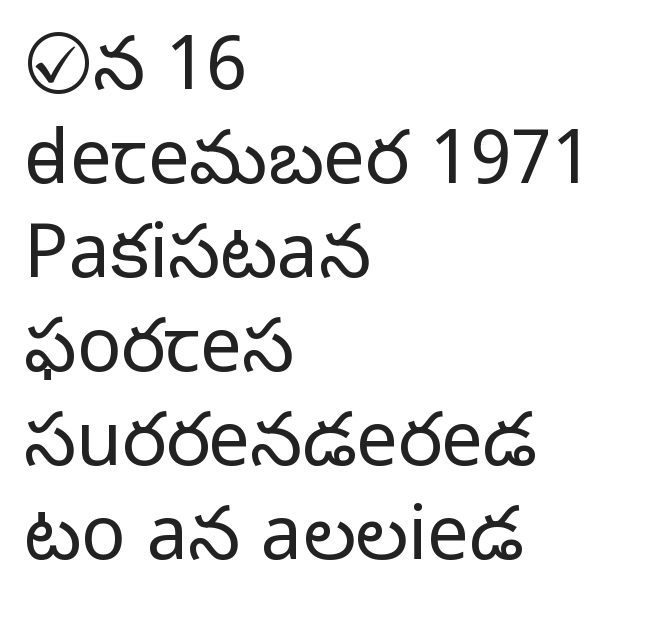
The image shows 74 px light sans-serif type, upright; set left-aligned, normal line spacing (1.27x), normal letter spacing, not underlined; low stroke contrast and a medium x-height.
